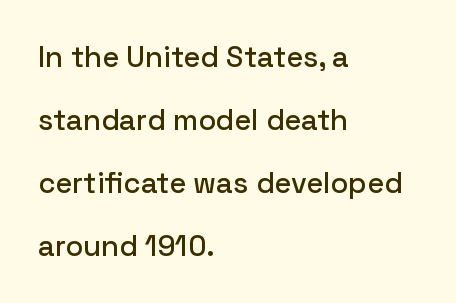
The image shows 29 px sans-serif type, upright; set left-aligned, loose line spacing (2.17x), normal letter spacing, not underlined; low stroke contrast and a medium x-height.
